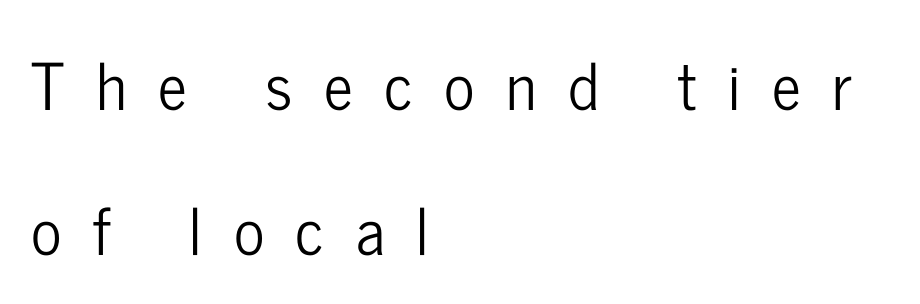
Q: Is the text italic (slanted)? A: No, it is upright.
Q: Is the typeface a serif or a sans-serif typeface? A: Sans-serif.
Q: Is the text underlined? A: No.
Q: How is the paragraph aligned? A: Left-aligned.
Q: Is the spacing between letters normal or unusually wide? A: Unusually wide.
Q: Is the spacing between lines tight, normal or loose? A: Loose.
Q: Width (condensed, normal, or wide)? A: Condensed.
Q: Stroke contrast? A: Low.
Q: x-height? A: Medium.
Q: Monospaced? A: No.
